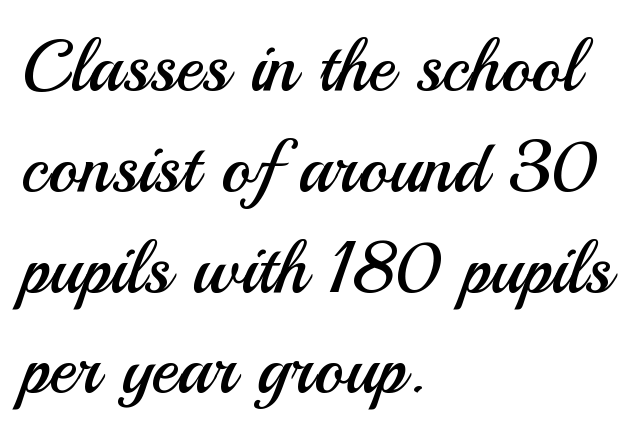
The image shows 72 px regular-weight sans-serif type; set left-aligned, normal line spacing (1.4x), normal letter spacing, not underlined; medium stroke contrast and a small x-height.
